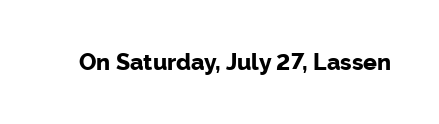
Q: Is the text bold? A: Yes.
Q: Is the text italic (slanted)? A: No, it is upright.
Q: Is the text underlined? A: No.
Q: Is the spacing between letters normal or unusually wide? A: Normal.
